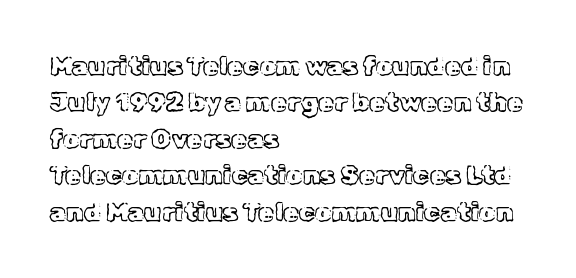
The image shows 26 px text type, upright; set left-aligned, normal line spacing (1.4x), normal letter spacing, not underlined.
